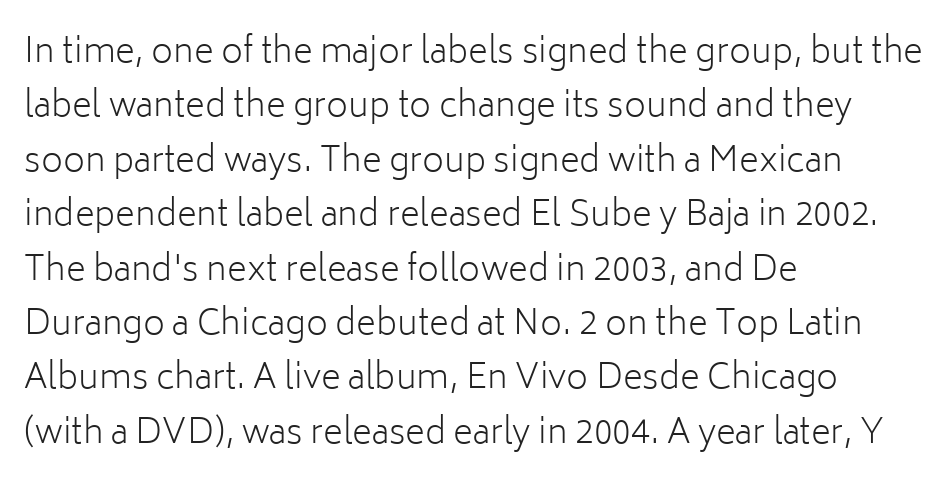
Quick note: underline off. You could not count columns in this text — the font is proportionally spaced. In terms of leading, this rendering sits right in the middle. Observe the ordinary spacing: letters are neighbours, not strangers. The type sits square on the baseline with zero lean.
